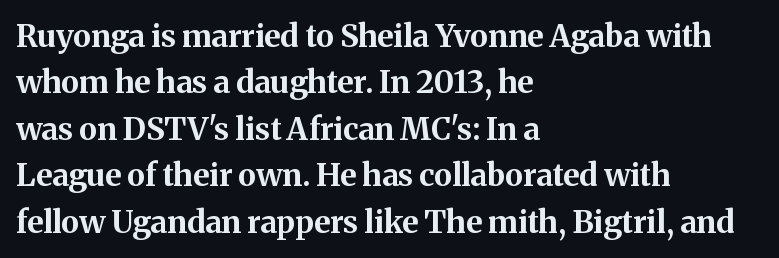
The image shows 31 px bold serif type, upright; set left-aligned, normal line spacing (1.5x), normal letter spacing, not underlined; medium stroke contrast and a medium x-height.
